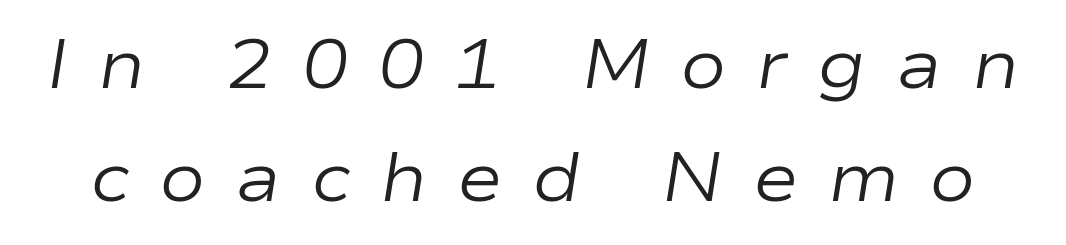
Q: Is the text bold? A: No.
Q: Is the text italic (slanted)? A: Yes, it leans right by about 9 degrees.
Q: Is the text underlined? A: No.
Q: Is the spacing between letters normal or unusually wide? A: Unusually wide.
Q: Is the spacing between lines tight, normal or loose? A: Normal.
Q: Width (condensed, normal, or wide)? A: Wide.
Q: Stroke contrast? A: Low.
Q: x-height? A: Medium.
Q: Monospaced? A: No.
